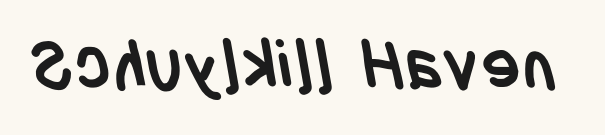
Descenders hang freely into open space. Note the varied advance widths — an 'i' is clearly narrower than an 'm'. Heft: maximum for text — a bold. Nothing sits at the stroke ends, so this counts as sans-serif. This sample uses plain, unmodified letter spacing.
